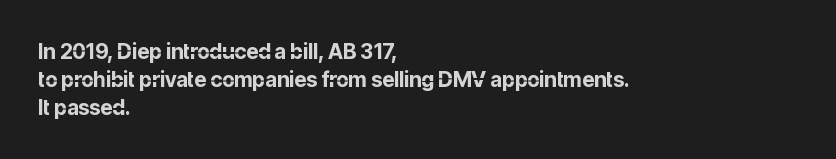
Style check: upright. Reading down the block, your eye returns to a fixed left position each line. This rendering leaves character spacing at its baseline value. Check under the words: just untouched page.
